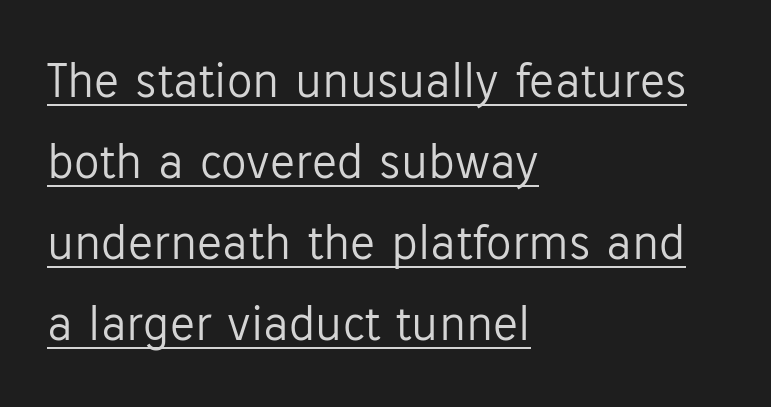
{"serif": "no", "italic": "no", "bold": "no", "weight": "light", "width": "normal", "stroke_contrast": "low", "x_height": "medium", "monospaced": "no", "underline": "yes", "align": "left", "line_spacing": "normal", "line_spacing_ratio": 1.59, "letter_spacing": "normal", "letter_spacing_em": 0.0, "glyph_px": 51}
